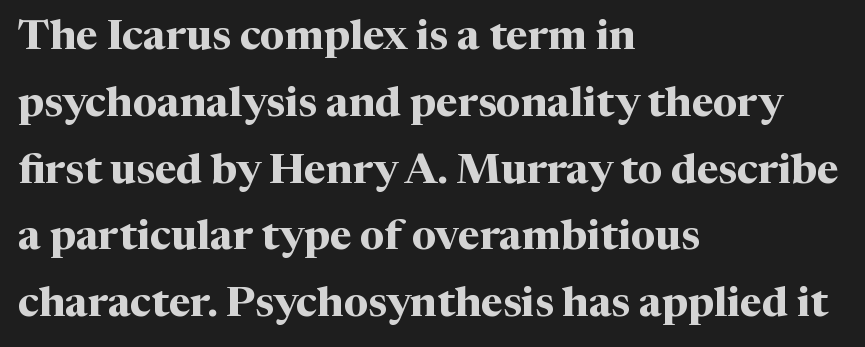
{"serif": "yes", "italic": "no", "bold": "yes", "weight": "bold", "width": "normal", "stroke_contrast": "medium", "x_height": "medium", "monospaced": "no", "underline": "no", "align": "left", "line_spacing": "normal", "line_spacing_ratio": 1.59, "letter_spacing": "normal", "letter_spacing_em": 0.0, "glyph_px": 42}
